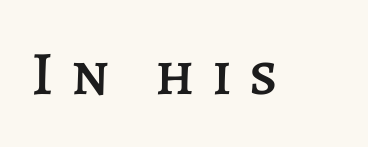
Q: Is the text italic (slanted)? A: No, it is upright.
Q: Is the text underlined? A: No.
Q: Is the spacing between letters normal or unusually wide? A: Unusually wide.
Q: Width (condensed, normal, or wide)? A: Normal.
Q: Stroke contrast? A: Low.
Q: x-height? A: Large.
Q: Monospaced? A: No.
